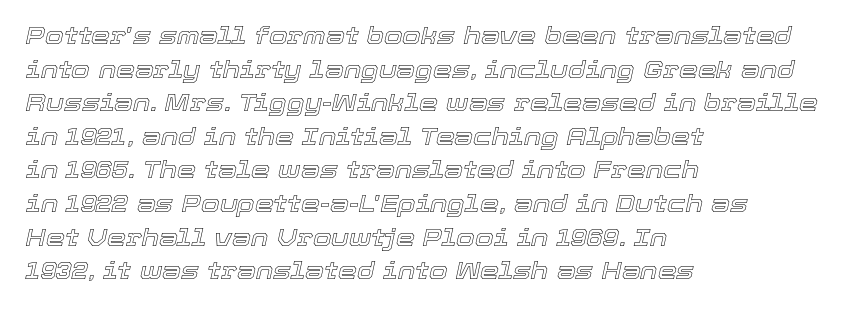
{"italic": "yes", "lean": "right", "slant_degrees": 12, "underline": "no", "align": "left", "line_spacing": "normal", "line_spacing_ratio": 1.4, "letter_spacing": "normal", "letter_spacing_em": 0.0, "glyph_px": 24}
